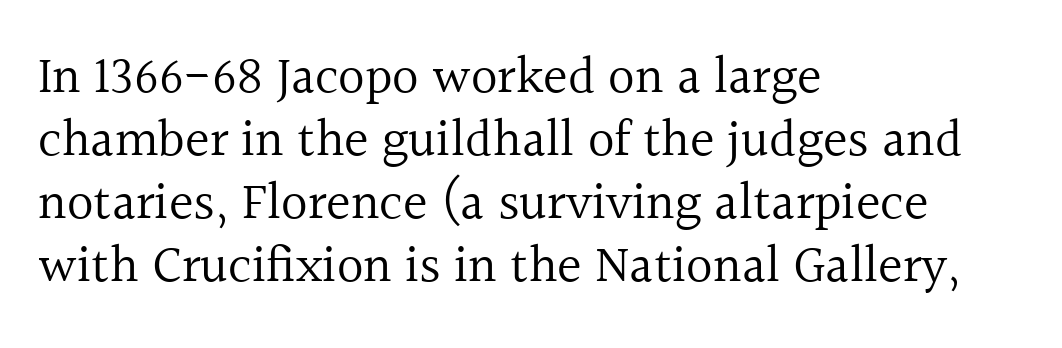
{"serif": "yes", "italic": "no", "bold": "no", "weight": "regular", "width": "normal", "x_height": "medium", "monospaced": "no", "underline": "no", "align": "left", "line_spacing_ratio": 1.21, "letter_spacing": "normal", "letter_spacing_em": 0.0, "glyph_px": 52}
